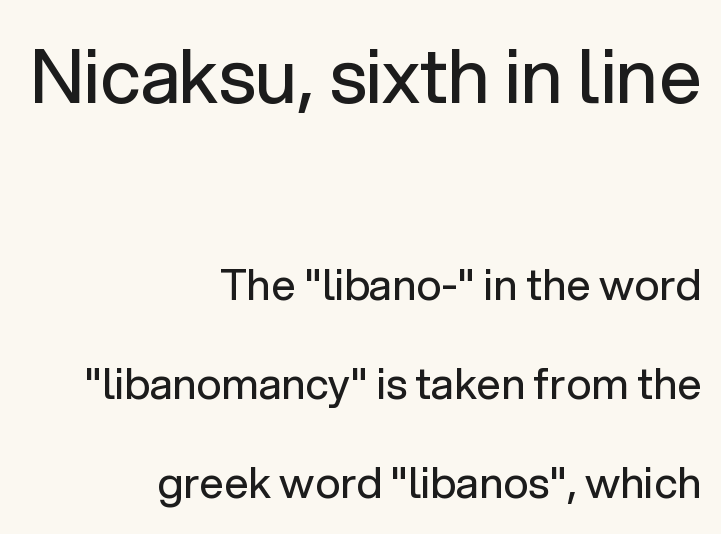
Descender tails drop into unmarked territory. The gaps between neighbouring characters are ordinary and unremarkable. In terms of posture, this sample is upright. Which margin do the lines hug? The right one — the left edge is uneven.
